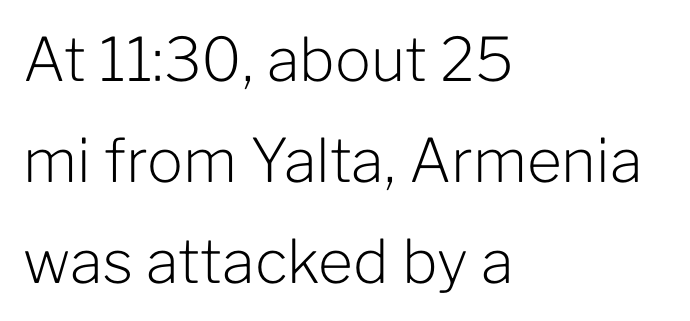
Q: Is the text bold? A: No.
Q: Is the text italic (slanted)? A: No, it is upright.
Q: Is the typeface a serif or a sans-serif typeface? A: Sans-serif.
Q: Is the text underlined? A: No.
Q: How is the paragraph aligned? A: Left-aligned.
Q: Is the spacing between letters normal or unusually wide? A: Normal.
Q: Is the spacing between lines tight, normal or loose? A: Normal.
Q: Width (condensed, normal, or wide)? A: Normal.
Q: Stroke contrast? A: Low.
Q: x-height? A: Medium.
Q: Monospaced? A: No.
